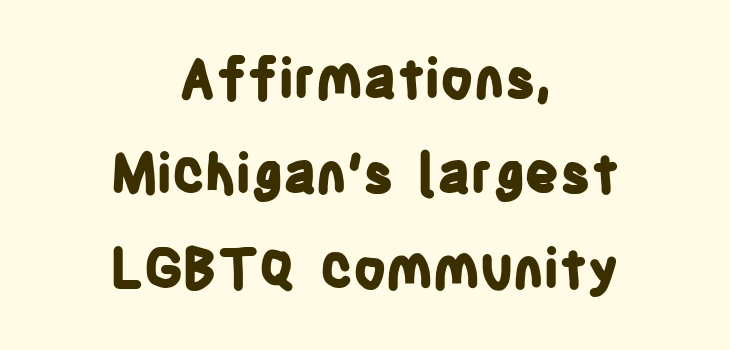
{"serif": "no", "italic": "no", "bold": "yes", "weight": "bold", "width": "condensed", "stroke_contrast": "low", "x_height": "large", "monospaced": "no", "underline": "no", "align": "center", "line_spacing_ratio": 1.76, "letter_spacing": "normal", "letter_spacing_em": 0.0, "glyph_px": 54}
